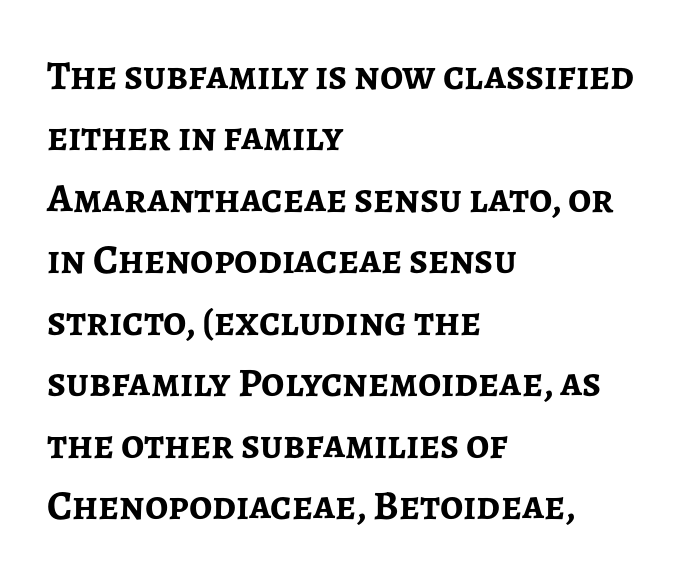
Q: Is the text bold? A: Yes.
Q: Is the text italic (slanted)? A: No, it is upright.
Q: Is the typeface a serif or a sans-serif typeface? A: Sans-serif.
Q: Is the text underlined? A: No.
Q: How is the paragraph aligned? A: Left-aligned.
Q: Is the spacing between letters normal or unusually wide? A: Normal.
Q: Is the spacing between lines tight, normal or loose? A: Normal.
Q: Width (condensed, normal, or wide)? A: Normal.
Q: Stroke contrast? A: Low.
Q: x-height? A: Medium.
Q: Monospaced? A: No.
